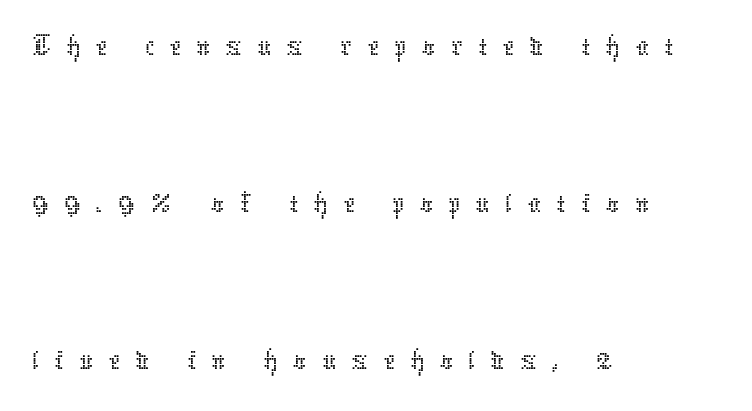
Q: Is the text bold? A: No.
Q: Is the text italic (slanted)? A: No, it is upright.
Q: Is the text underlined? A: No.
Q: How is the paragraph aligned? A: Left-aligned.
Q: Is the spacing between letters normal or unusually wide? A: Unusually wide.
Q: Is the spacing between lines tight, normal or loose? A: Loose.
Q: Width (condensed, normal, or wide)? A: Normal.
Q: Stroke contrast? A: Low.
Q: x-height? A: Medium.
Q: Monospaced? A: No.
